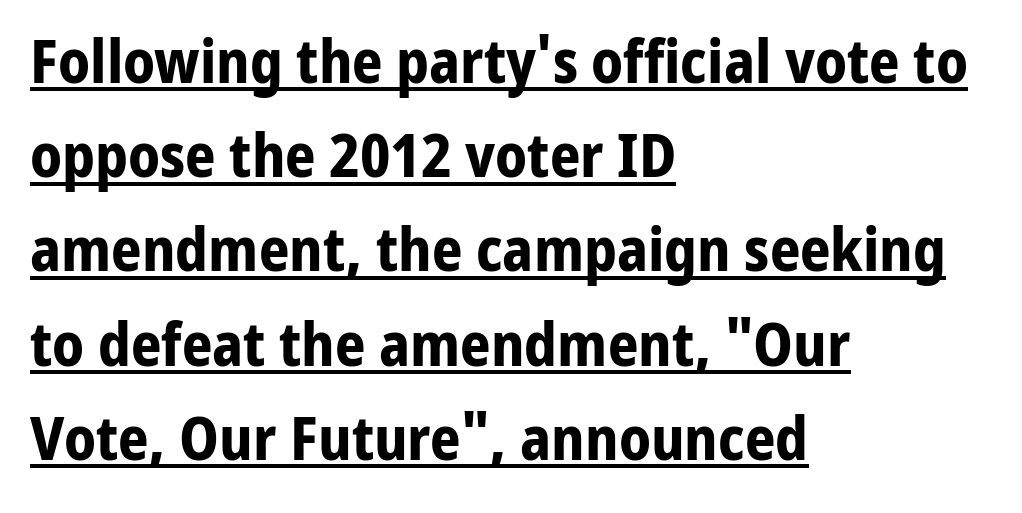
{"serif": "no", "italic": "no", "bold": "yes", "weight": "bold", "width": "normal", "stroke_contrast": "low", "x_height": "medium", "monospaced": "no", "underline": "yes", "align": "left", "line_spacing": "normal", "line_spacing_ratio": 1.57, "letter_spacing": "normal", "letter_spacing_em": 0.0, "glyph_px": 60}
